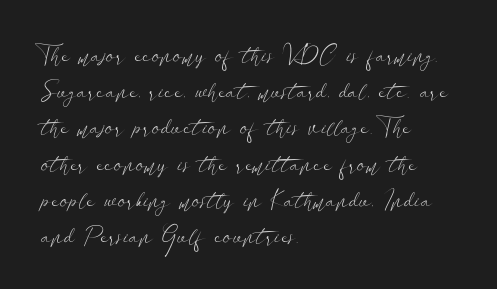
Q: Is the text bold? A: No.
Q: Is the text italic (slanted)? A: Yes.
Q: Is the text underlined? A: No.
Q: How is the paragraph aligned? A: Left-aligned.
Q: Is the spacing between letters normal or unusually wide? A: Normal.
Q: Is the spacing between lines tight, normal or loose? A: Normal.
